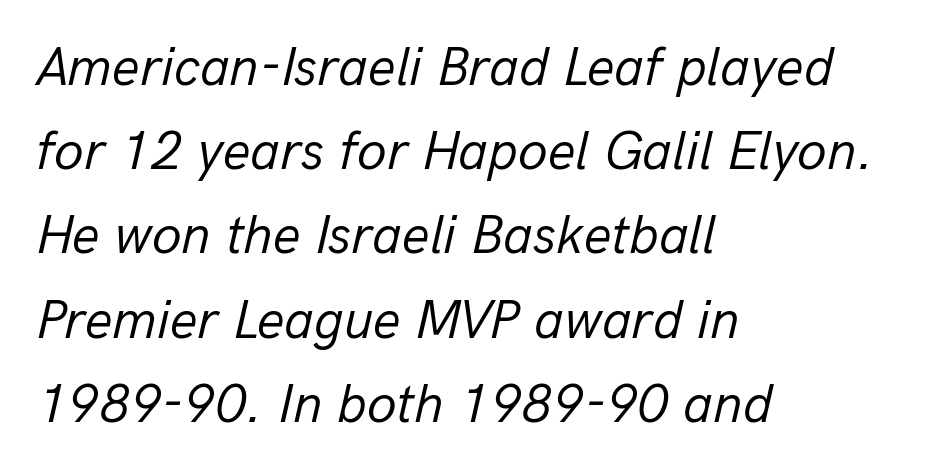
{"italic": "yes", "lean": "right", "slant_degrees": 13, "bold": "no", "weight": "regular", "width": "normal", "stroke_contrast": "low", "x_height": "medium", "monospaced": "no", "underline": "no", "align": "left", "line_spacing": "normal", "line_spacing_ratio": 1.56, "letter_spacing": "normal", "letter_spacing_em": 0.0, "glyph_px": 54}
